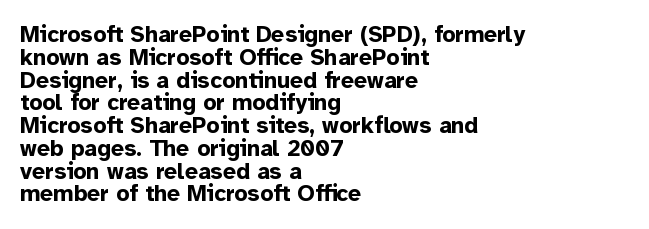
The image shows 23 px bold type, upright; set left-aligned, tight line spacing (0.99x), normal letter spacing, not underlined.
